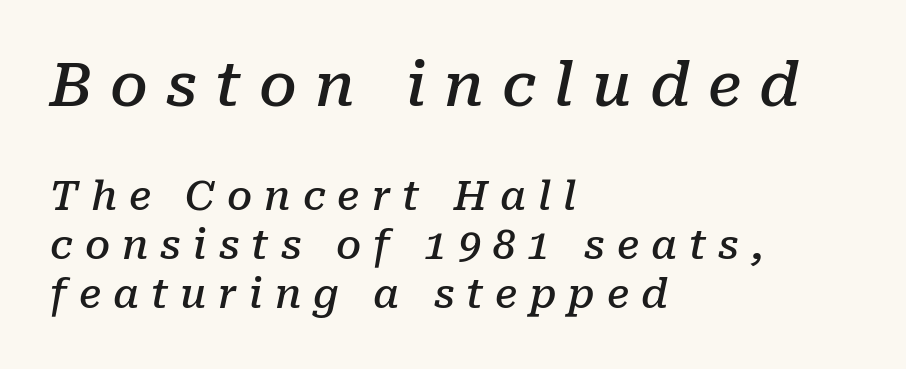
The image shows 60 px semibold serif type, italic (leaning right); set left-aligned, line spacing 1.23x, unusually wide letter spacing (+0.3 em), not underlined; the first (top) block is 1.5x larger; low stroke contrast and a medium x-height.
